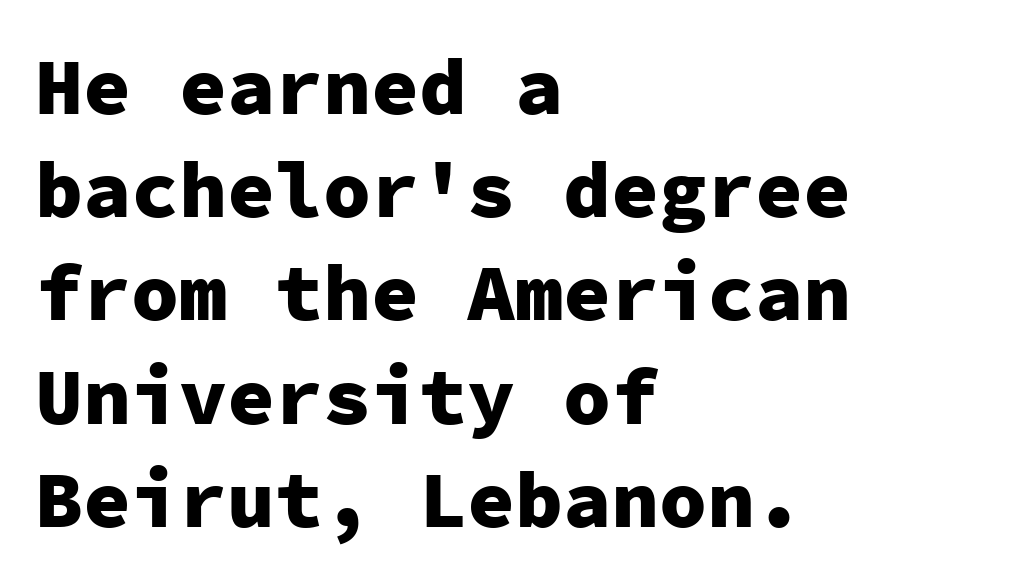
{"serif": "no", "italic": "no", "bold": "yes", "weight": "heavy", "width": "normal", "stroke_contrast": "low", "x_height": "medium", "monospaced": "yes", "underline": "no", "align": "left", "line_spacing": "normal", "line_spacing_ratio": 1.29, "letter_spacing": "normal", "letter_spacing_em": 0.0, "glyph_px": 80}
